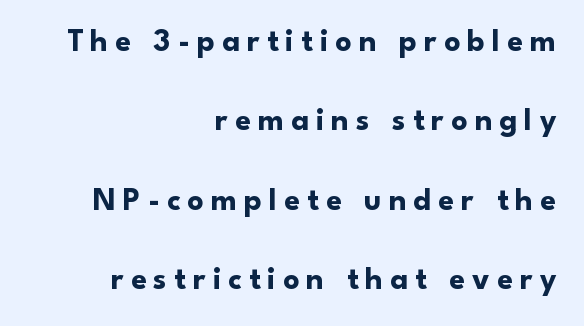
Successive baselines arrive slowly, with a big drop between each. Is the block centered? No — it sits flush against the right margin. A typesetter would call this proportional, since set widths differ per character. Students, note that the glyphs here are deliberately spaced far apart. Grotesque or geometric, the face here clearly has no serifs. The glyphs have the mass of a bold cut.
